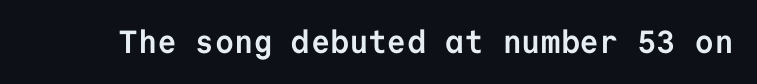
The image shows 32 px semibold sans-serif type, upright, monospaced; set normal letter spacing, not underlined; low stroke contrast and a medium x-height.
